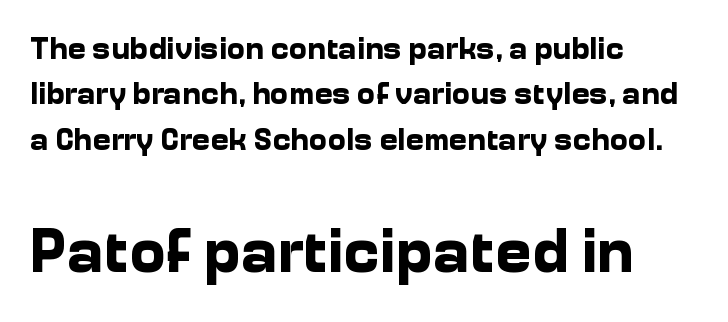
{"serif": "no", "italic": "no", "bold": "yes", "weight": "bold", "width": "normal", "stroke_contrast": "low", "x_height": "medium", "monospaced": "no", "underline": "no", "align": "left", "line_spacing": "normal", "line_spacing_ratio": 1.46, "letter_spacing": "normal", "letter_spacing_em": 0.0, "larger_block": "second", "size_ratio": 2.0, "glyph_px": 62}
